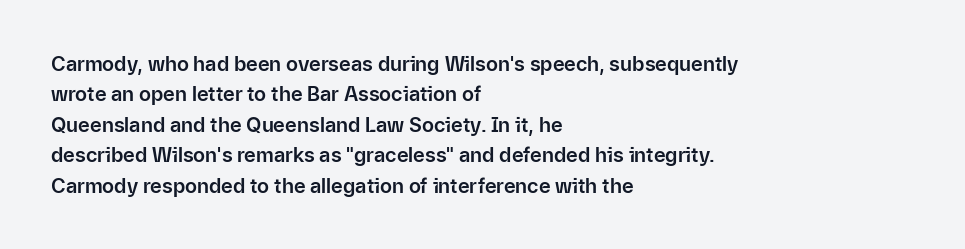
The image shows 20 px text type, upright; set left-aligned, normal line spacing (1.52x), normal letter spacing, not underlined.
